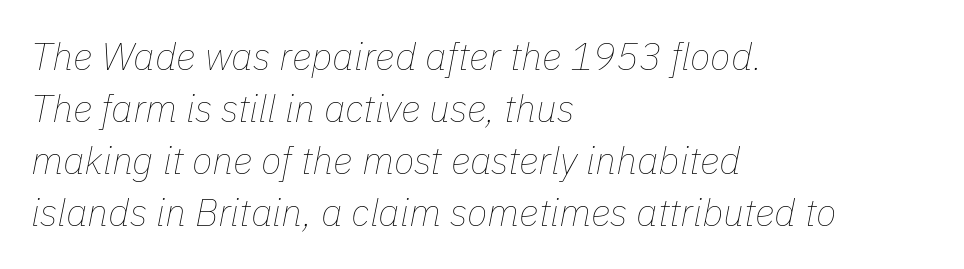
Q: Is the text bold? A: No.
Q: Is the text italic (slanted)? A: Yes, it leans right by about 11 degrees.
Q: Is the text underlined? A: No.
Q: How is the paragraph aligned? A: Left-aligned.
Q: Is the spacing between letters normal or unusually wide? A: Normal.
Q: Is the spacing between lines tight, normal or loose? A: Normal.
Q: Width (condensed, normal, or wide)? A: Normal.
Q: Stroke contrast? A: Low.
Q: x-height? A: Medium.
Q: Monospaced? A: No.
